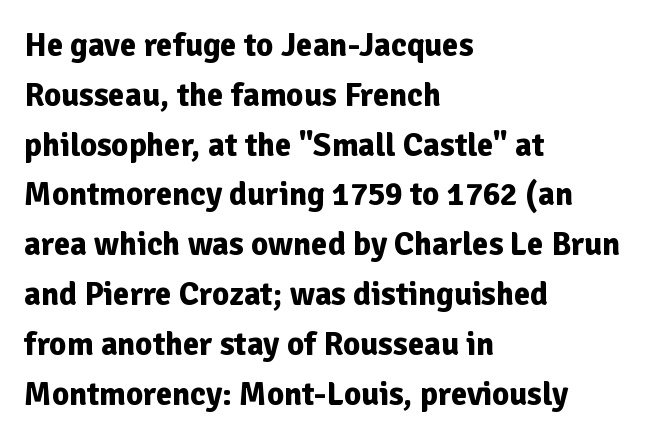
{"serif": "no", "italic": "no", "bold": "yes", "weight": "bold", "width": "normal", "stroke_contrast": "low", "x_height": "medium", "monospaced": "no", "underline": "no", "align": "left", "line_spacing": "normal", "line_spacing_ratio": 1.51, "letter_spacing": "normal", "letter_spacing_em": 0.0, "glyph_px": 33}
